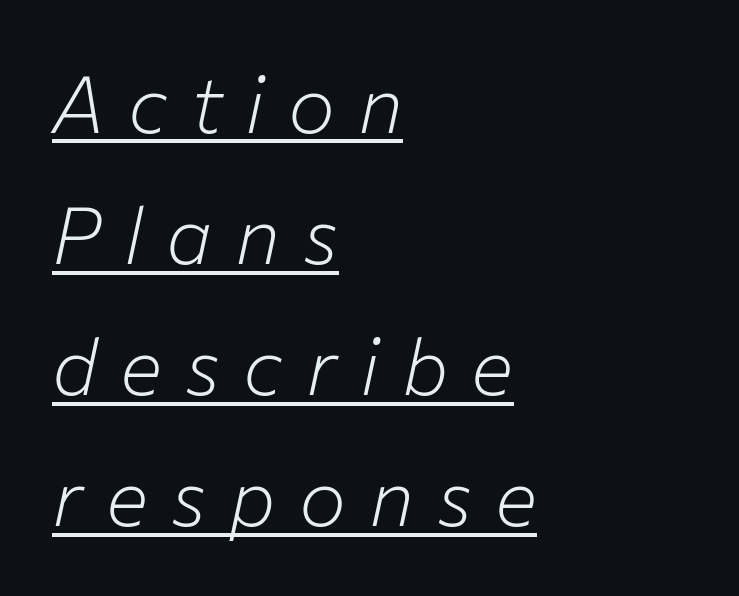
{"italic": "yes", "lean": "right", "slant_degrees": 12, "bold": "no", "weight": "light", "width": "normal", "stroke_contrast": "low", "x_height": "medium", "monospaced": "no", "underline": "yes", "align": "left", "line_spacing": "normal", "line_spacing_ratio": 1.66, "letter_spacing": "wide", "letter_spacing_em": 0.29, "glyph_px": 79}
